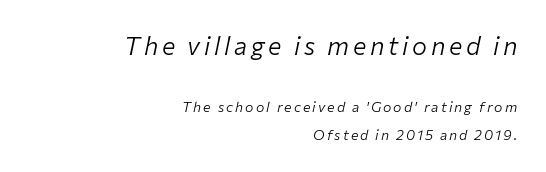
Q: Is the text bold? A: No.
Q: Is the text italic (slanted)? A: Yes, it leans right by about 12 degrees.
Q: Is the text underlined? A: No.
Q: How is the paragraph aligned? A: Right-aligned.
Q: Is the spacing between lines tight, normal or loose? A: Loose.
Q: Which block of text is set in a larger size, the first (top) or the second (bottom)? A: The first (top) one.
